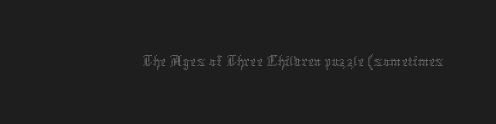
The image shows 35 px thin type, upright; set normal letter spacing, not underlined; medium stroke contrast and a medium x-height.
